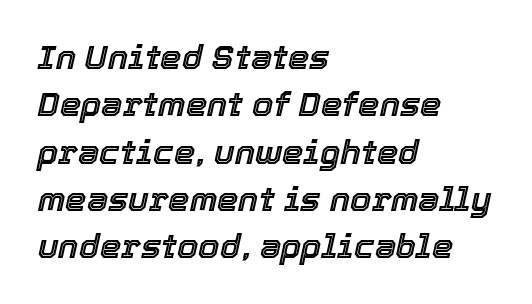
The image shows 34 px text type, italic (leaning right); set left-aligned, normal line spacing (1.39x), normal letter spacing, not underlined; a medium x-height.
